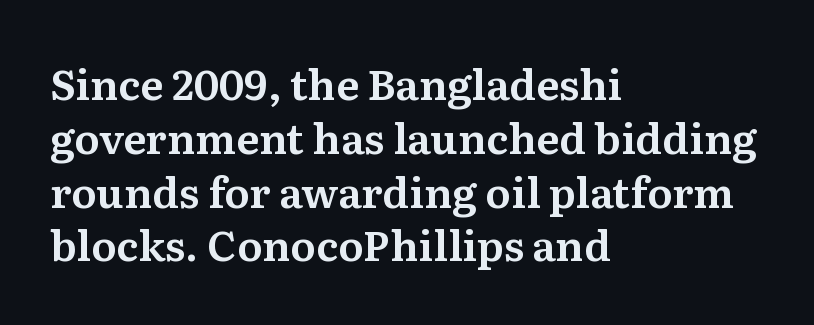
The image shows 42 px serif type, upright; set left-aligned, normal line spacing (1.28x), normal letter spacing, not underlined; medium stroke contrast and a medium x-height.
